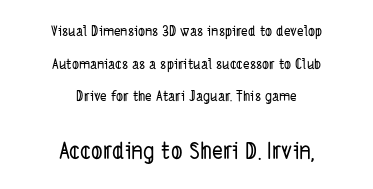
Honestly, the rows look like they've been pulled way apart. This rendering leaves character spacing at its baseline value. Check under the words: just untouched page. The setting favours the middle, as headings and verse often do. Here the second block reads like a headline and the first like body copy.
